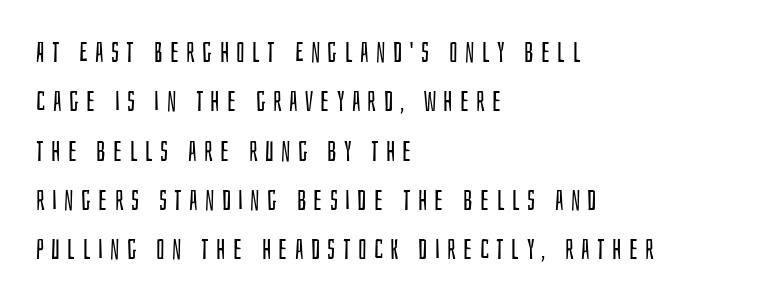
Q: Is the text bold? A: No.
Q: Is the text italic (slanted)? A: No, it is upright.
Q: Is the typeface a serif or a sans-serif typeface? A: Sans-serif.
Q: Is the text underlined? A: No.
Q: How is the paragraph aligned? A: Left-aligned.
Q: Is the spacing between letters normal or unusually wide? A: Unusually wide.
Q: Width (condensed, normal, or wide)? A: Condensed.
Q: Stroke contrast? A: Low.
Q: x-height? A: Large.
Q: Monospaced? A: No.
